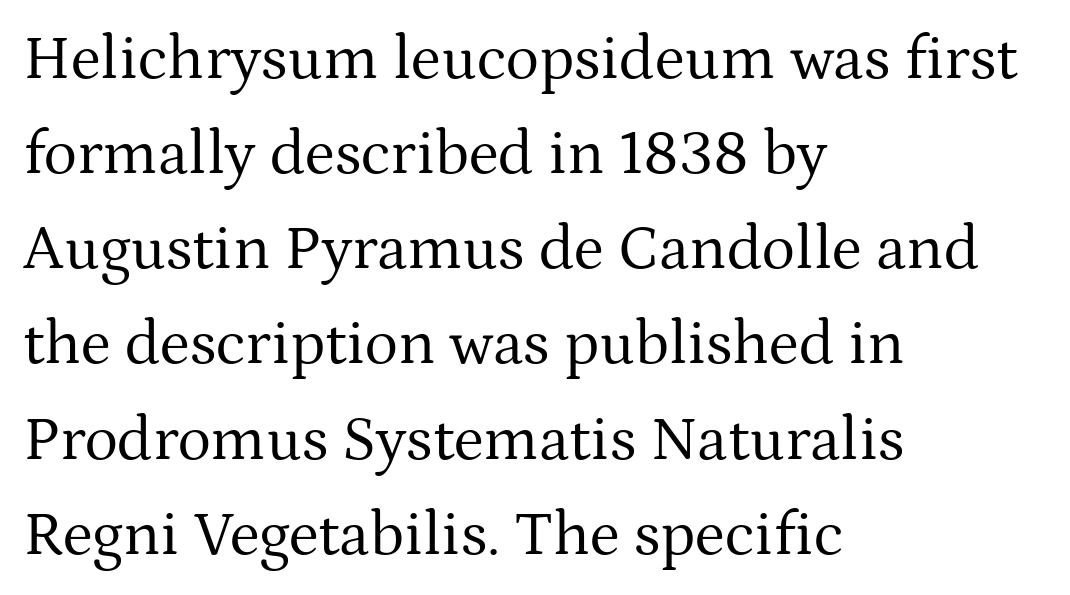
Q: Is the text bold? A: No.
Q: Is the text italic (slanted)? A: No, it is upright.
Q: Is the typeface a serif or a sans-serif typeface? A: Serif.
Q: Is the text underlined? A: No.
Q: How is the paragraph aligned? A: Left-aligned.
Q: Is the spacing between letters normal or unusually wide? A: Normal.
Q: Is the spacing between lines tight, normal or loose? A: Normal.
Q: Width (condensed, normal, or wide)? A: Normal.
Q: Stroke contrast? A: Medium.
Q: x-height? A: Medium.
Q: Monospaced? A: No.
